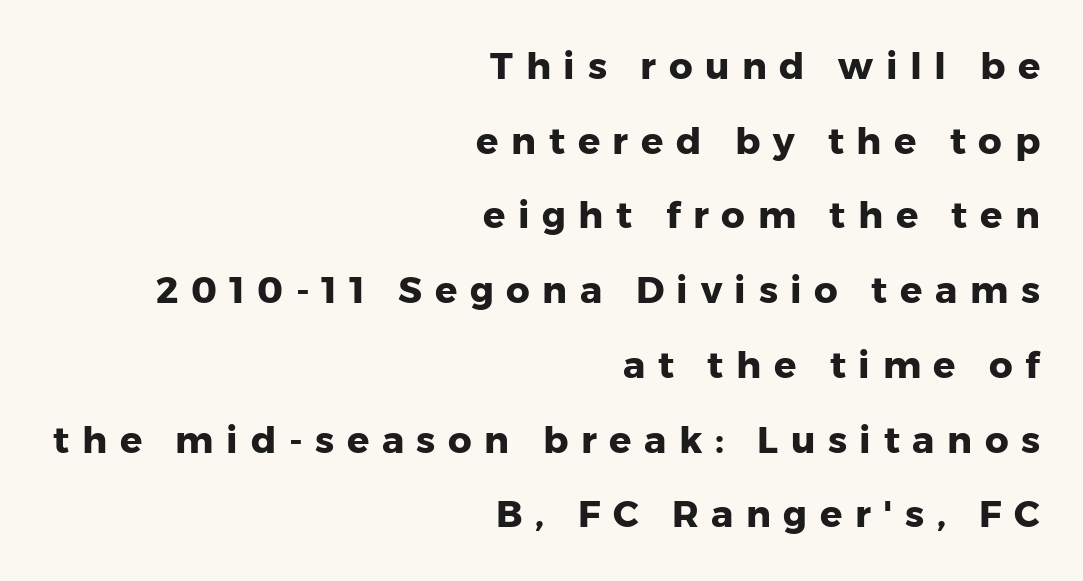
Q: Is the text bold? A: Yes.
Q: Is the text italic (slanted)? A: No, it is upright.
Q: Is the typeface a serif or a sans-serif typeface? A: Sans-serif.
Q: Is the text underlined? A: No.
Q: How is the paragraph aligned? A: Right-aligned.
Q: Is the spacing between letters normal or unusually wide? A: Unusually wide.
Q: Is the spacing between lines tight, normal or loose? A: Loose.
Q: Width (condensed, normal, or wide)? A: Normal.
Q: Stroke contrast? A: Low.
Q: x-height? A: Medium.
Q: Monospaced? A: No.
